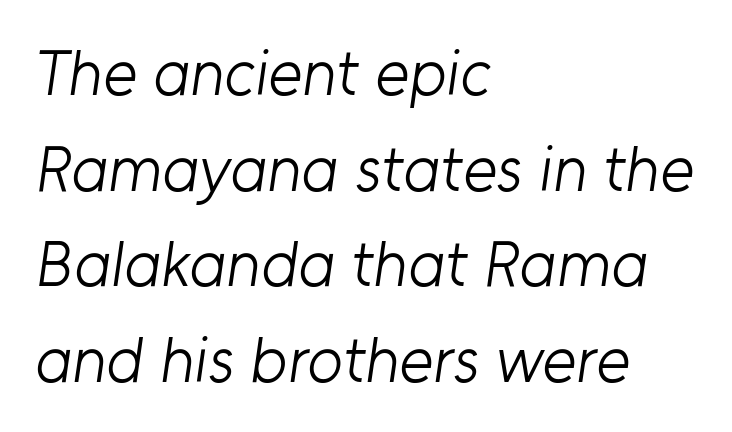
Rule under the text: the space is simply empty. You could call the tracking neutral — neither tight nor loose. Classification — sans serif. Is this a fixed-width face? No — the glyphs have proportional, varying widths. Line beginnings align vertically; line endings do not.
